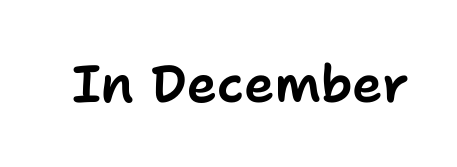
The image shows 52 px sans-serif type, upright; set normal letter spacing, not underlined; low stroke contrast and a medium x-height.
